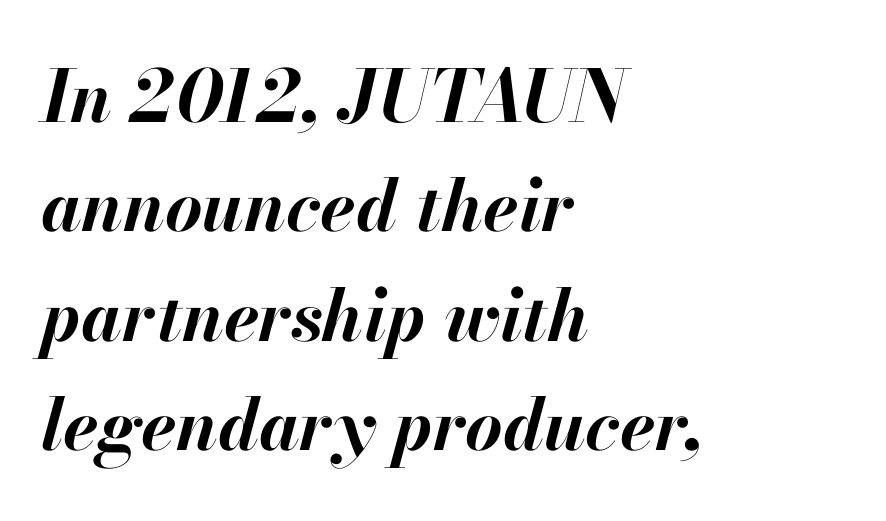
{"italic": "yes", "lean": "right", "slant_degrees": 13, "bold": "yes", "weight": "bold", "width": "normal", "stroke_contrast": "high", "x_height": "small", "monospaced": "no", "underline": "no", "align": "left", "line_spacing": "normal", "line_spacing_ratio": 1.52, "letter_spacing": "normal", "letter_spacing_em": 0.0, "glyph_px": 72}
